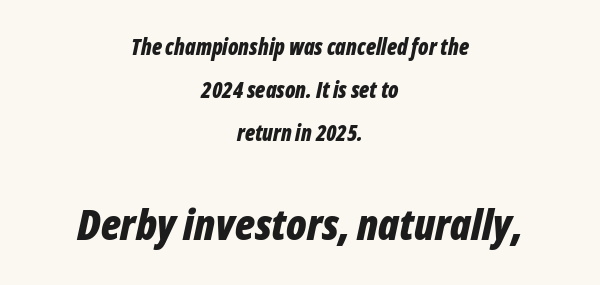
{"italic": "yes", "lean": "right", "slant_degrees": 12, "bold": "yes", "weight": "bold", "width": "condensed", "stroke_contrast": "low", "x_height": "medium", "monospaced": "no", "underline": "no", "align": "center", "line_spacing": "loose", "line_spacing_ratio": 1.95, "letter_spacing": "normal", "letter_spacing_em": 0.0, "larger_block": "second", "size_ratio": 1.95, "glyph_px": 43}
